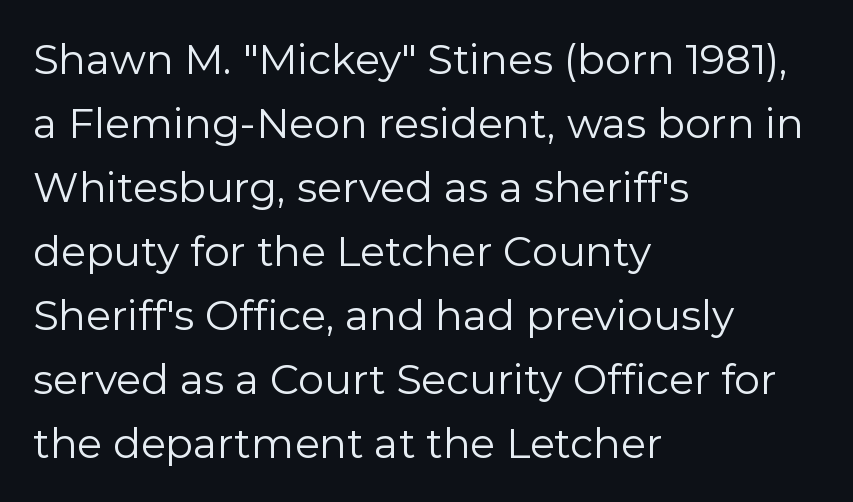
{"serif": "no", "italic": "no", "bold": "no", "weight": "regular", "width": "normal", "stroke_contrast": "low", "x_height": "medium", "monospaced": "no", "underline": "no", "align": "left", "line_spacing": "normal", "line_spacing_ratio": 1.56, "letter_spacing": "normal", "letter_spacing_em": 0.0, "glyph_px": 41}
